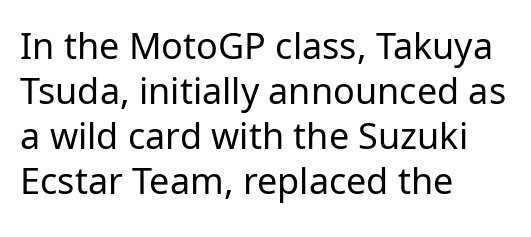
{"serif": "no", "italic": "no", "bold": "no", "weight": "regular", "width": "normal", "stroke_contrast": "low", "x_height": "medium", "monospaced": "no", "underline": "no", "align": "left", "line_spacing": "normal", "line_spacing_ratio": 1.25, "letter_spacing": "normal", "letter_spacing_em": 0.0, "glyph_px": 36}
